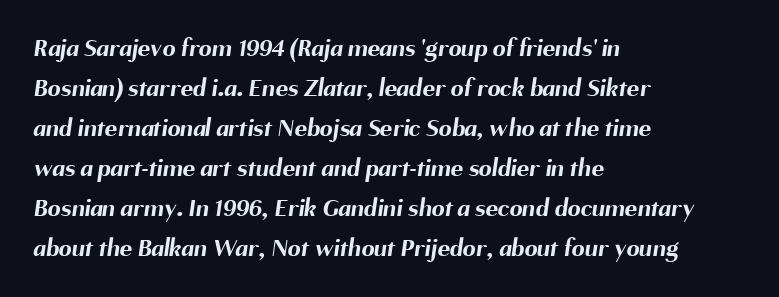
Q: Is the text bold? A: Yes.
Q: Is the text underlined? A: No.
Q: How is the paragraph aligned? A: Left-aligned.
Q: Is the spacing between letters normal or unusually wide? A: Normal.
Q: Is the spacing between lines tight, normal or loose? A: Normal.
